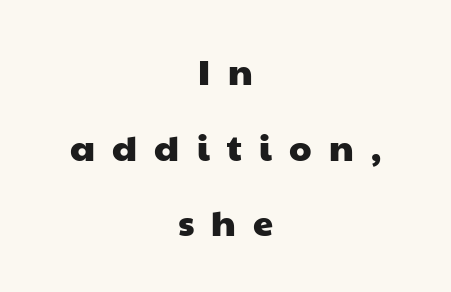
Q: Is the typeface a serif or a sans-serif typeface? A: Sans-serif.
Q: Is the text underlined? A: No.
Q: How is the paragraph aligned? A: Centered.
Q: Is the spacing between letters normal or unusually wide? A: Unusually wide.
Q: Is the spacing between lines tight, normal or loose? A: Loose.
Q: Width (condensed, normal, or wide)? A: Wide.
Q: Stroke contrast? A: Low.
Q: x-height? A: Medium.
Q: Monospaced? A: No.
